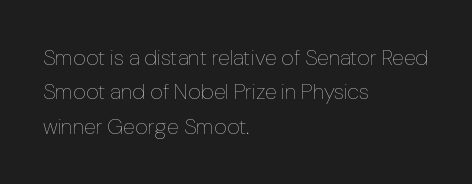
The specimen reads as upright at a glance. Is the stroke heavy? The answer is a plain regular-or-lighter. Clear beneath every line of the passage. Notice how descenders clear the ascenders below comfortably — that's standard leading.
